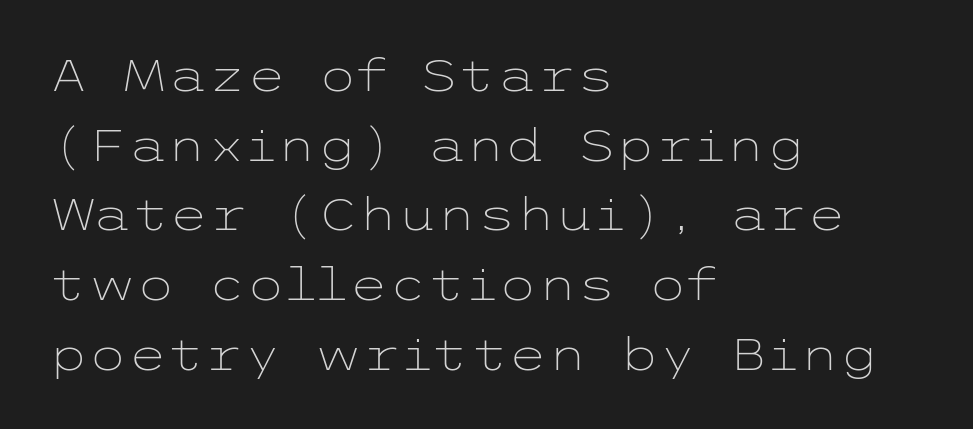
Q: Is the text bold? A: No.
Q: Is the text italic (slanted)? A: No, it is upright.
Q: Is the typeface a serif or a sans-serif typeface? A: Sans-serif.
Q: Is the text underlined? A: No.
Q: How is the paragraph aligned? A: Left-aligned.
Q: Is the spacing between letters normal or unusually wide? A: Normal.
Q: Is the spacing between lines tight, normal or loose? A: Normal.
Q: Width (condensed, normal, or wide)? A: Wide.
Q: Stroke contrast? A: Low.
Q: x-height? A: Medium.
